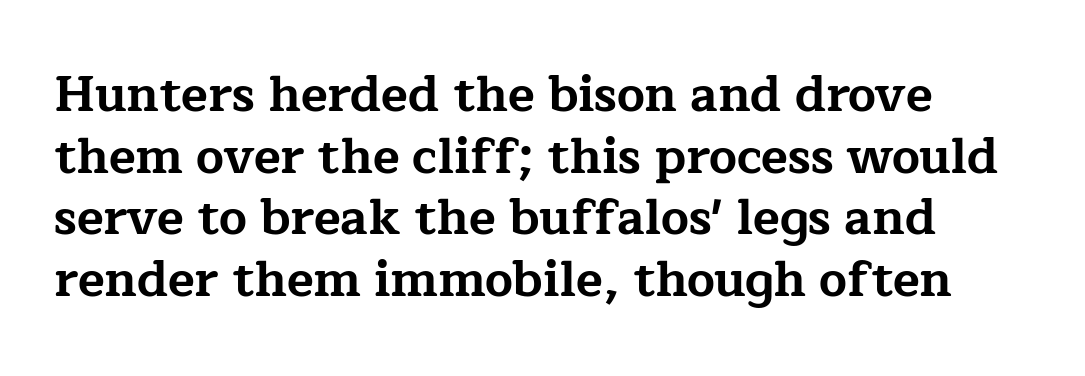
Q: Is the text bold? A: Yes.
Q: Is the text italic (slanted)? A: No, it is upright.
Q: Is the typeface a serif or a sans-serif typeface? A: Serif.
Q: Is the text underlined? A: No.
Q: How is the paragraph aligned? A: Left-aligned.
Q: Is the spacing between letters normal or unusually wide? A: Normal.
Q: Is the spacing between lines tight, normal or loose? A: Normal.
Q: Width (condensed, normal, or wide)? A: Wide.
Q: Stroke contrast? A: Low.
Q: x-height? A: Medium.
Q: Monospaced? A: No.
